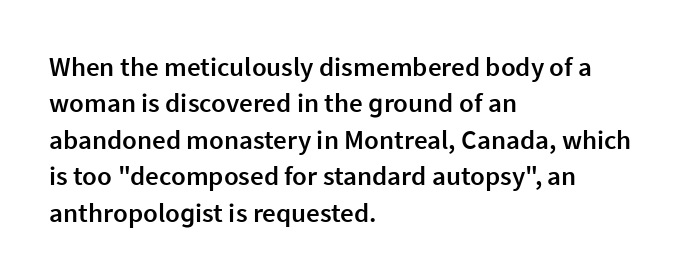
Heft: intermediate — a semibold. The block of text has a typical density, with ordinary space between rows. Descenders hang freely into open space. The rendering anchors every line to the left-hand side.
